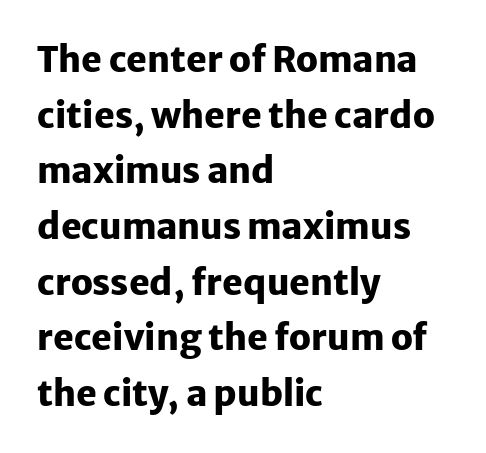
Q: Is the text bold? A: Yes.
Q: Is the text italic (slanted)? A: No, it is upright.
Q: Is the typeface a serif or a sans-serif typeface? A: Sans-serif.
Q: Is the text underlined? A: No.
Q: How is the paragraph aligned? A: Left-aligned.
Q: Is the spacing between letters normal or unusually wide? A: Normal.
Q: Is the spacing between lines tight, normal or loose? A: Normal.
Q: Width (condensed, normal, or wide)? A: Normal.
Q: Stroke contrast? A: Low.
Q: x-height? A: Medium.
Q: Monospaced? A: No.
